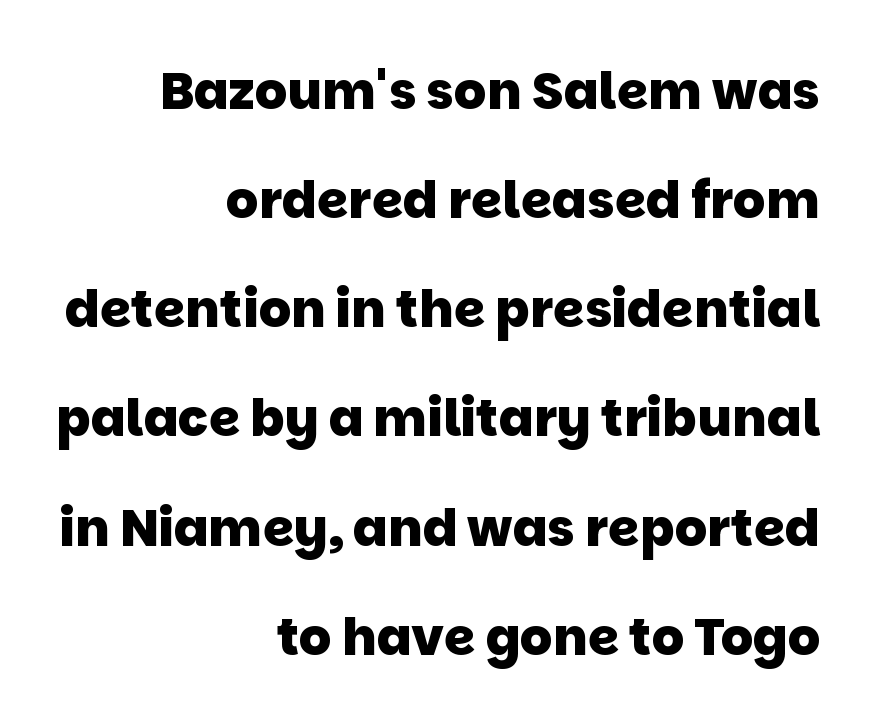
The image shows 51 px heavy sans-serif type; set right-aligned, loose line spacing (2.14x), normal letter spacing, not underlined; low stroke contrast and a large x-height.
